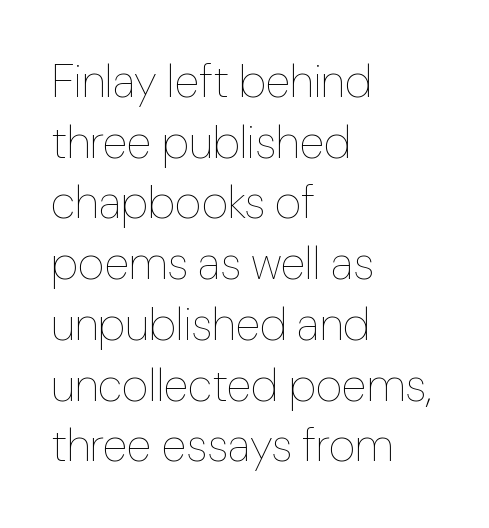
No word sits above an underline. The font sits on the lighter half of the weight spectrum, regular included. Each letter keeps its own natural width here, so spacing adapts to shape. Does the lettering tilt? It doesn't — this is upright. Regarding leading, the lines here are spaced in the standard way. Horizontally, the lines are justified to the leading edge only.
